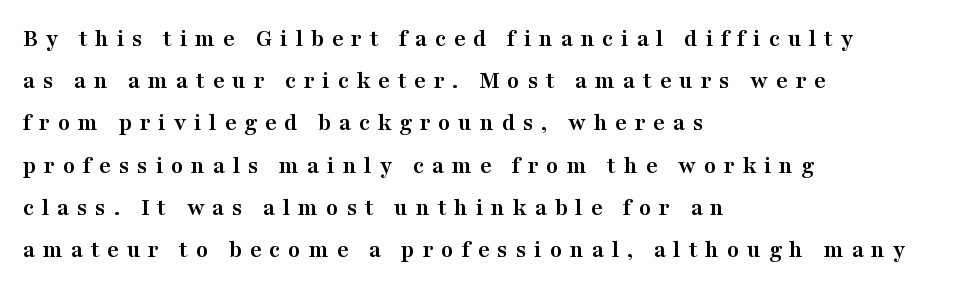
{"italic": "no", "bold": "yes", "underline": "no", "align": "left", "line_spacing": "normal", "line_spacing_ratio": 1.69, "letter_spacing": "wide", "letter_spacing_em": 0.31, "glyph_px": 25}
